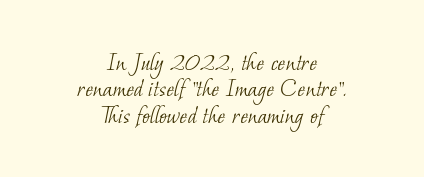
{"bold": "no", "underline": "no", "align": "center", "line_spacing": "tight", "line_spacing_ratio": 1.01, "letter_spacing": "normal", "letter_spacing_em": 0.0, "glyph_px": 26}
